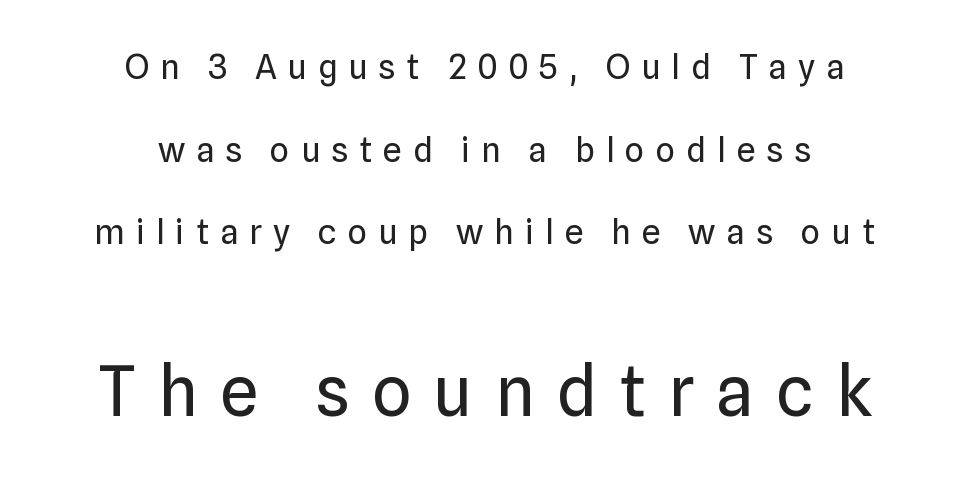
Compared with a flush-left layout, this one balances lines on the center instead. In terms of posture, this sample is upright. Vertical spacing — loose. A typesetter would label this face a sans. A quiet, ordinary-to-light weight characterises the typeface.
